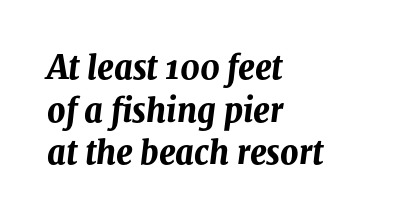
The image shows 32 px bold type, italic (leaning right); set left-aligned, normal line spacing (1.33x), normal letter spacing, not underlined; medium stroke contrast and a medium x-height.
